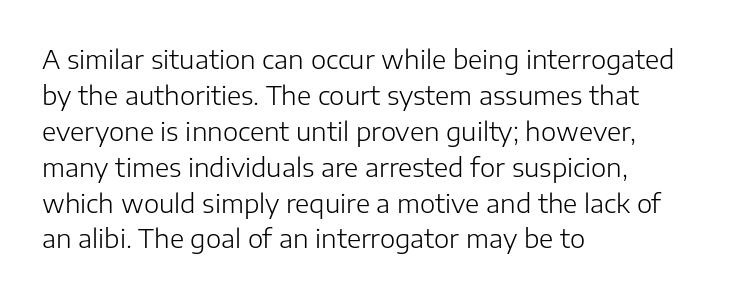
The characters are drawn with everyday or finer stroke widths. Line beginnings align vertically; line endings do not. Rule under the text: the space is simply empty. Words appear dense and cohesive because spacing is normal. Whoever set this chose a conventional vertical rhythm. Rendered with straight, roman letterforms.
